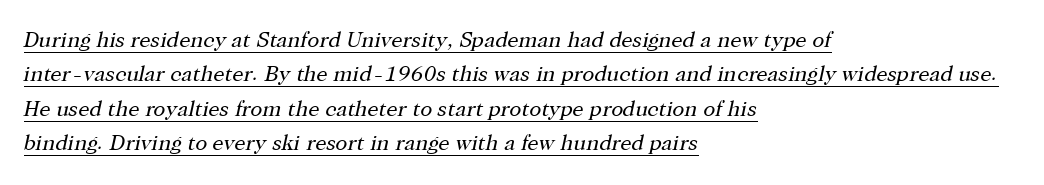
{"italic": "yes", "lean": "right", "slant_degrees": 12, "bold": "no", "underline": "yes", "align": "left", "line_spacing": "normal", "line_spacing_ratio": 1.56, "letter_spacing": "normal", "letter_spacing_em": 0.0, "glyph_px": 22}
